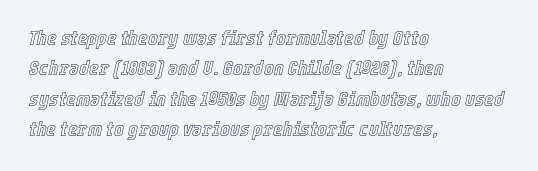
The image shows 21 px text type, italic (leaning right); set left-aligned, normal line spacing (1.45x), normal letter spacing, not underlined.
